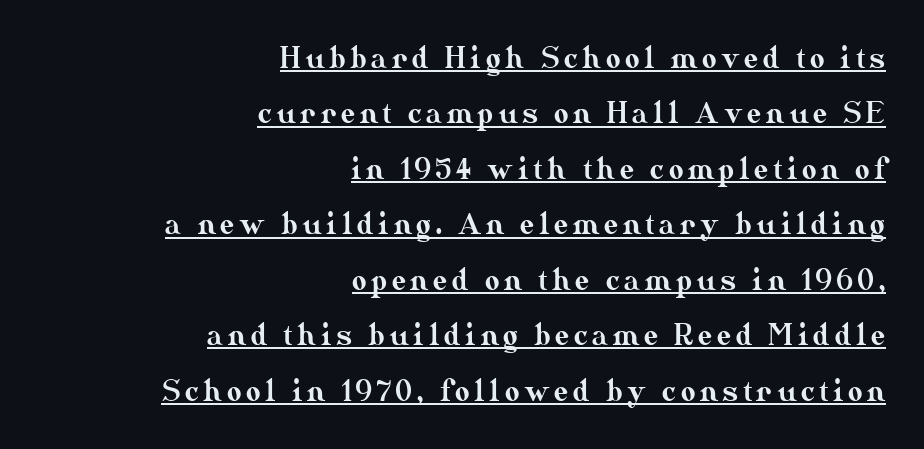
Q: Is the text italic (slanted)? A: No, it is upright.
Q: Is the text underlined? A: Yes.
Q: How is the paragraph aligned? A: Right-aligned.
Q: Is the spacing between lines tight, normal or loose? A: Loose.
Q: Width (condensed, normal, or wide)? A: Normal.
Q: Stroke contrast? A: Medium.
Q: x-height? A: Small.
Q: Monospaced? A: No.
